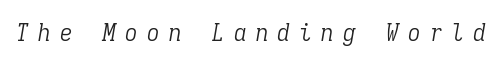
{"italic": "yes", "lean": "right", "slant_degrees": 9, "bold": "no", "underline": "no", "letter_spacing": "wide", "letter_spacing_em": 0.37, "glyph_px": 25}
